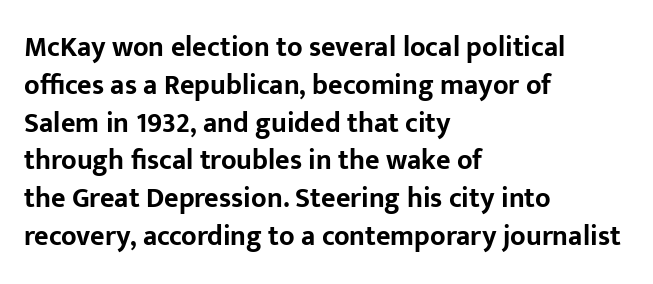
The image shows 28 px bold sans-serif type, upright; set left-aligned, normal line spacing (1.35x), normal letter spacing, not underlined; low stroke contrast and a medium x-height.
